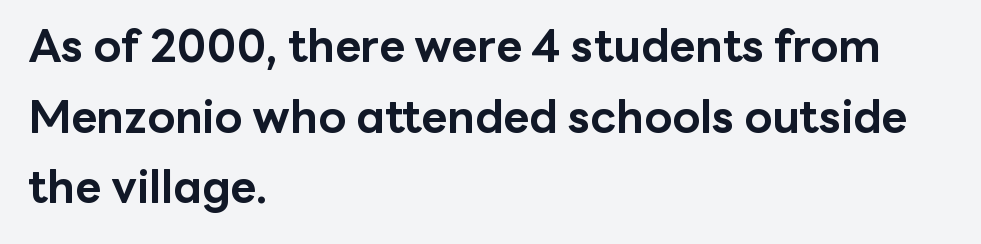
Q: Is the text bold? A: Yes.
Q: Is the text italic (slanted)? A: No, it is upright.
Q: Is the typeface a serif or a sans-serif typeface? A: Sans-serif.
Q: Is the text underlined? A: No.
Q: How is the paragraph aligned? A: Left-aligned.
Q: Is the spacing between letters normal or unusually wide? A: Normal.
Q: Is the spacing between lines tight, normal or loose? A: Normal.
Q: Width (condensed, normal, or wide)? A: Normal.
Q: Stroke contrast? A: Low.
Q: x-height? A: Medium.
Q: Monospaced? A: No.
